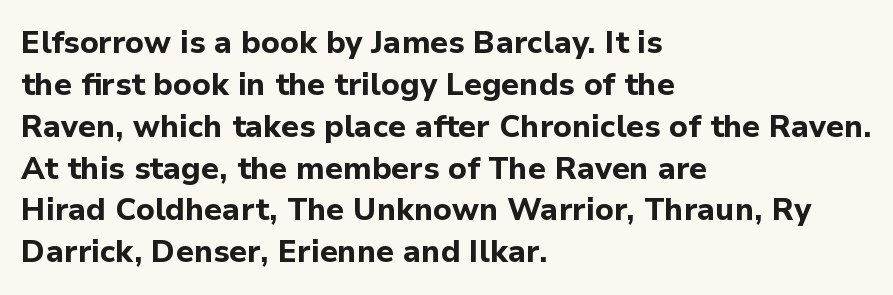
Q: Is the text bold? A: Yes.
Q: Is the text italic (slanted)? A: No, it is upright.
Q: Is the typeface a serif or a sans-serif typeface? A: Sans-serif.
Q: Is the text underlined? A: No.
Q: How is the paragraph aligned? A: Left-aligned.
Q: Is the spacing between letters normal or unusually wide? A: Normal.
Q: Is the spacing between lines tight, normal or loose? A: Normal.
Q: Width (condensed, normal, or wide)? A: Normal.
Q: Stroke contrast? A: Low.
Q: x-height? A: Medium.
Q: Monospaced? A: No.
